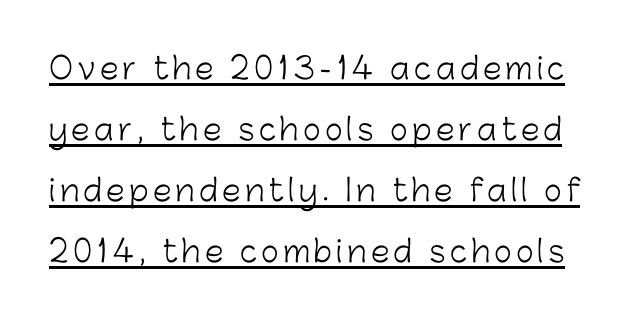
{"serif": "no", "italic": "no", "bold": "no", "weight": "light", "width": "normal", "stroke_contrast": "low", "x_height": "medium", "monospaced": "no", "underline": "yes", "line_spacing": "loose", "line_spacing_ratio": 2.03, "glyph_px": 30}
